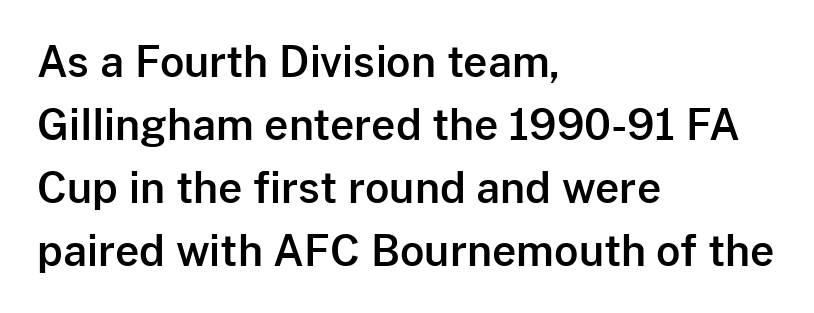
The image shows 42 px sans-serif type, upright; set left-aligned, normal line spacing (1.5x), normal letter spacing, not underlined; low stroke contrast and a medium x-height.
